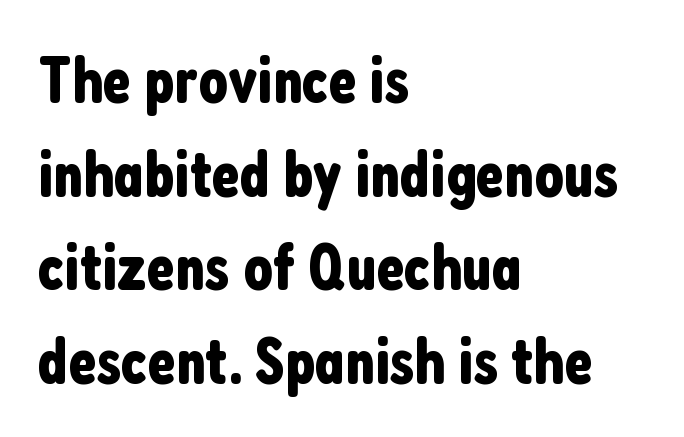
The rendering uses natural spacing where letterforms have individual widths. A classic flush-left, rag-right setting is used for this passage. The type family on display is of the sans-serif kind. The gaps between neighbouring characters are ordinary and unremarkable.
